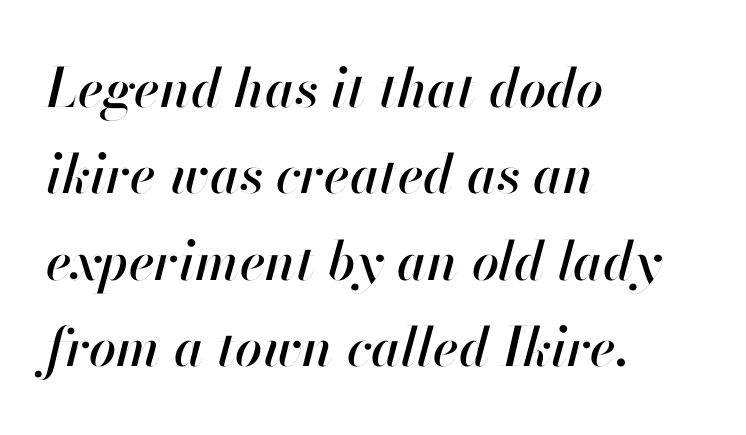
{"italic": "yes", "lean": "right", "slant_degrees": 13, "width": "normal", "stroke_contrast": "high", "x_height": "small", "monospaced": "no", "underline": "no", "align": "left", "line_spacing": "normal", "line_spacing_ratio": 1.6, "letter_spacing": "normal", "letter_spacing_em": 0.0, "glyph_px": 54}
